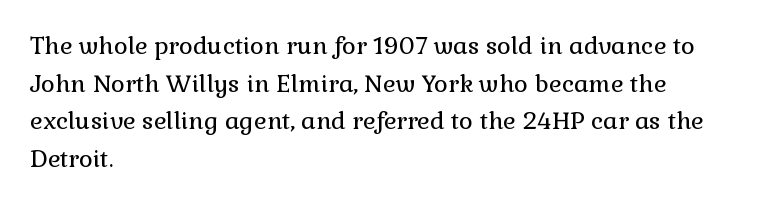
The image shows 24 px text type, upright; set left-aligned, normal line spacing (1.57x), normal letter spacing, not underlined.
